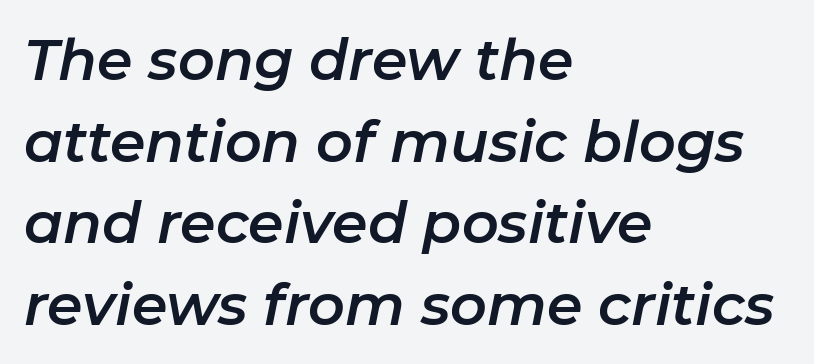
{"italic": "yes", "lean": "right", "slant_degrees": 11, "width": "normal", "stroke_contrast": "low", "x_height": "medium", "monospaced": "no", "underline": "no", "align": "left", "line_spacing": "normal", "line_spacing_ratio": 1.43, "letter_spacing": "normal", "letter_spacing_em": 0.0, "glyph_px": 57}
